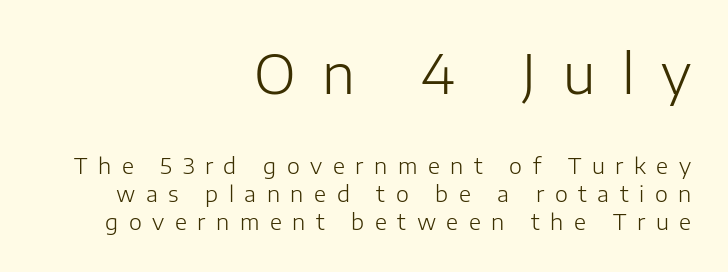
Q: Is the text bold? A: No.
Q: Is the text italic (slanted)? A: No, it is upright.
Q: Is the typeface a serif or a sans-serif typeface? A: Sans-serif.
Q: Is the text underlined? A: No.
Q: How is the paragraph aligned? A: Right-aligned.
Q: Is the spacing between letters normal or unusually wide? A: Unusually wide.
Q: Is the spacing between lines tight, normal or loose? A: Normal.
Q: Which block of text is set in a larger size, the first (top) or the second (bottom)? A: The first (top) one.
Q: Width (condensed, normal, or wide)? A: Normal.
Q: Stroke contrast? A: Low.
Q: x-height? A: Medium.
Q: Monospaced? A: No.
